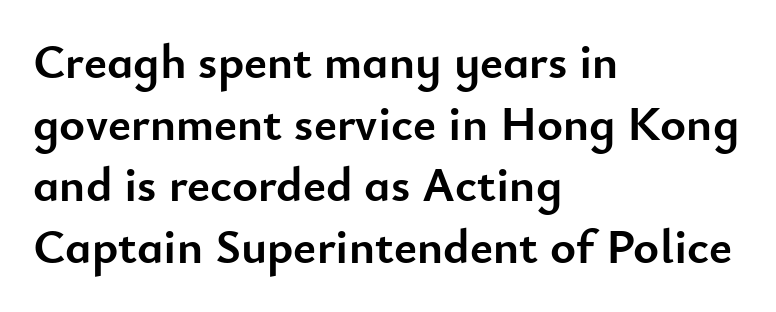
A normal amount of white space separates one row of letters from the next. Short and long lines alike share a common starting point at left. Pretty heavy lettering here — definitely bold. Posture: vertical. Stroke terminals: plain, sans-serif. The line texture is even and compact thanks to regular tracking.
